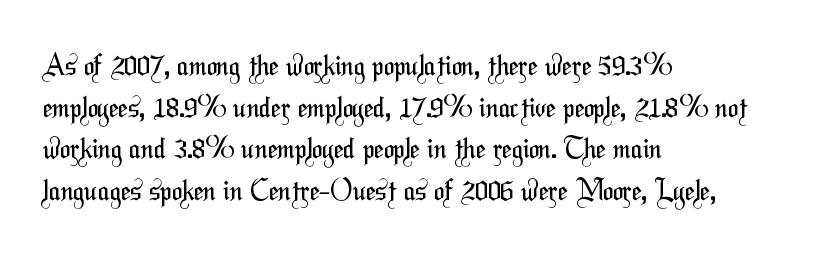
The image shows 28 px regular-weight, condensed sans-serif type; set left-aligned, normal line spacing (1.49x), normal letter spacing, not underlined; medium stroke contrast and a medium x-height.
